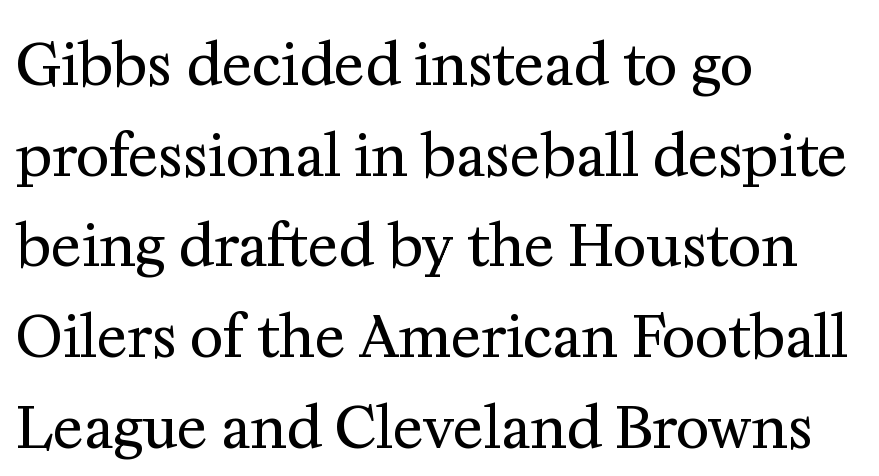
The characters are drawn with everyday or finer stroke widths. Default kerning and tracking; the words read as compact shapes. Compared with typical paragraphs, the rows here are spaced about the same. Letters rest on an invisible, unmarked baseline. This sample uses an upright cut, with every glyph sitting square on the baseline. The rag falls on the right side of this text block.
